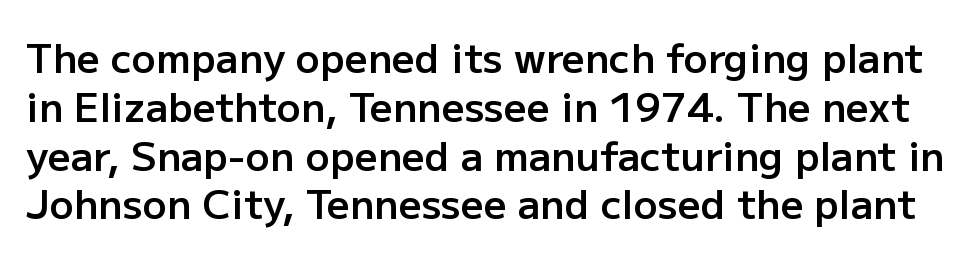
The image shows 40 px semibold sans-serif type, upright; set line spacing 1.22x, normal letter spacing, not underlined; low stroke contrast and a medium x-height.
